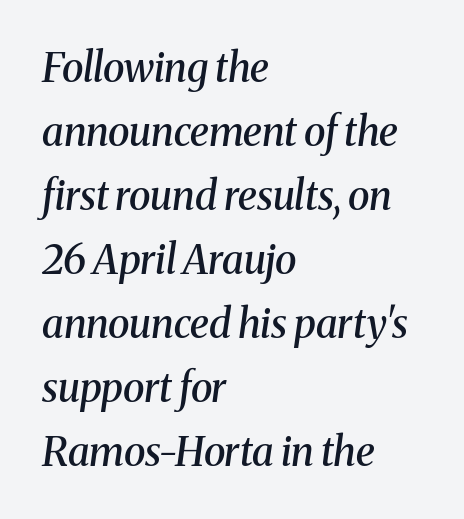
{"serif": "yes", "italic": "yes", "lean": "right", "slant_degrees": 8, "bold": "semi", "weight": "semibold", "width": "normal", "stroke_contrast": "medium", "x_height": "medium", "monospaced": "no", "underline": "no", "align": "left", "line_spacing": "normal", "line_spacing_ratio": 1.6, "letter_spacing": "normal", "letter_spacing_em": 0.0, "glyph_px": 40}
